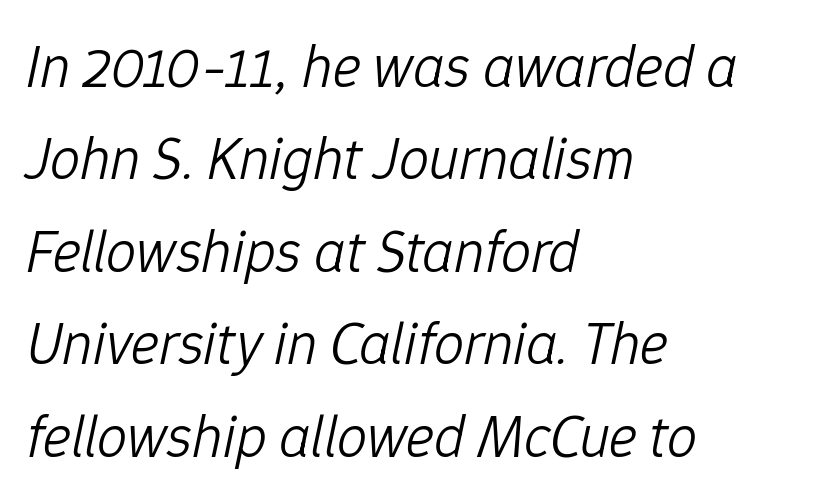
{"italic": "yes", "lean": "right", "slant_degrees": 12, "bold": "no", "weight": "light", "width": "normal", "stroke_contrast": "low", "x_height": "medium", "monospaced": "no", "underline": "no", "align": "left", "line_spacing": "normal", "line_spacing_ratio": 1.54, "letter_spacing": "normal", "letter_spacing_em": 0.0, "glyph_px": 60}
